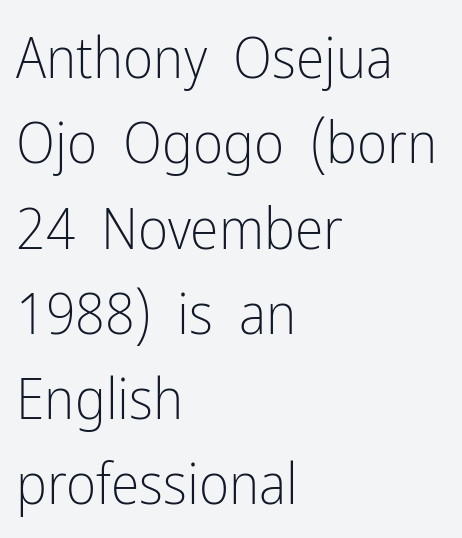
The image shows 58 px light, condensed sans-serif type, upright; set left-aligned, normal line spacing (1.47x), normal letter spacing, not underlined; low stroke contrast and a medium x-height.
